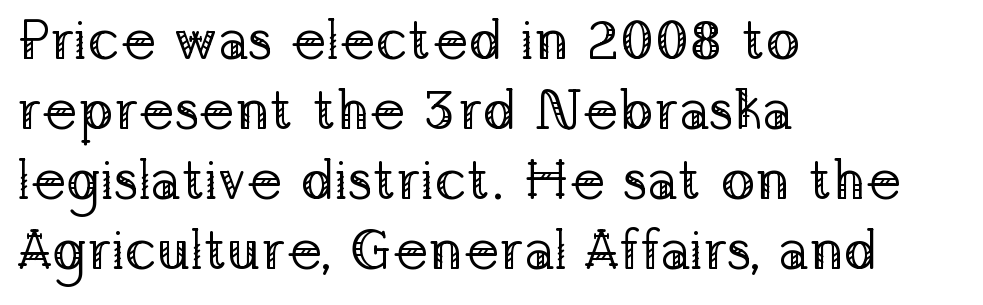
Q: Is the text bold? A: No.
Q: Is the text italic (slanted)? A: No, it is upright.
Q: Is the typeface a serif or a sans-serif typeface? A: Serif.
Q: Is the text underlined? A: No.
Q: How is the paragraph aligned? A: Left-aligned.
Q: Is the spacing between letters normal or unusually wide? A: Normal.
Q: Width (condensed, normal, or wide)? A: Normal.
Q: Stroke contrast? A: Low.
Q: x-height? A: Medium.
Q: Monospaced? A: No.
